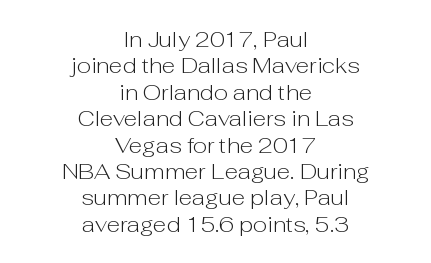
The passage shown has conventional tracking throughout. Horizontal alignment here is central, giving a formal, balanced look. Caption: face not bold, strokes unweighted. Type without underlining. This sample uses an upright cut, with every glyph sitting square on the baseline.
